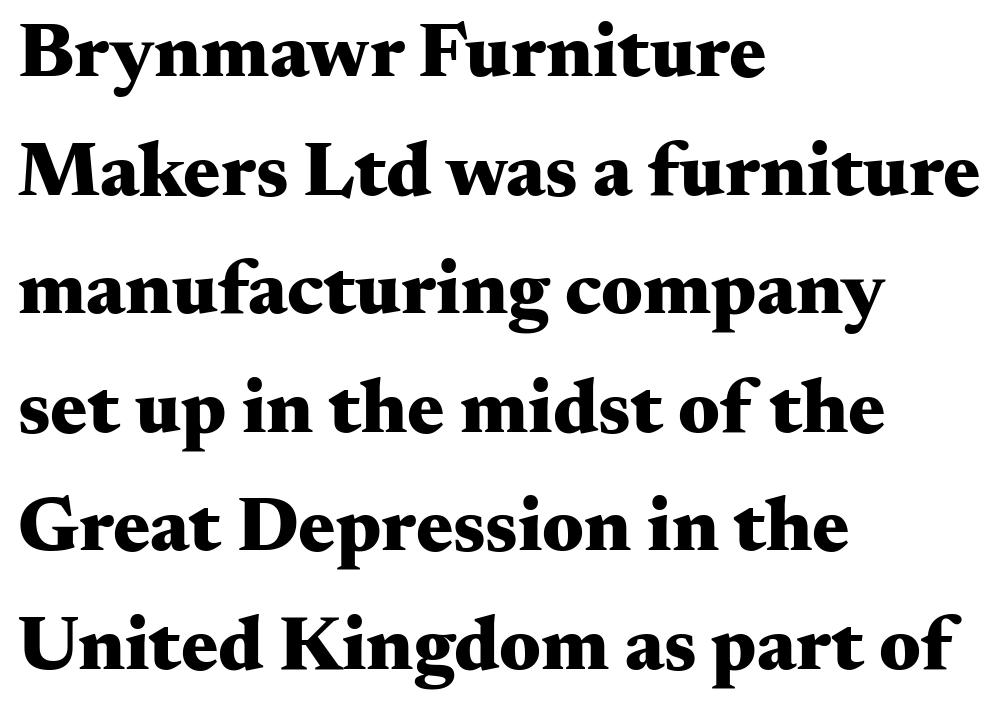
{"serif": "yes", "italic": "no", "bold": "yes", "weight": "heavy", "width": "wide", "stroke_contrast": "medium", "x_height": "small", "monospaced": "no", "underline": "no", "align": "left", "line_spacing": "normal", "line_spacing_ratio": 1.52, "letter_spacing": "normal", "letter_spacing_em": 0.0, "glyph_px": 78}
